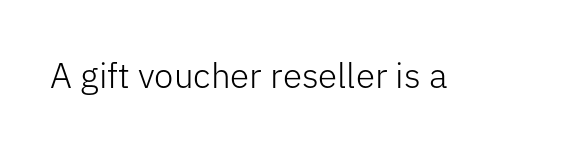
Q: Is the text bold? A: No.
Q: Is the text italic (slanted)? A: No, it is upright.
Q: Is the typeface a serif or a sans-serif typeface? A: Sans-serif.
Q: Is the text underlined? A: No.
Q: Is the spacing between letters normal or unusually wide? A: Normal.
Q: Width (condensed, normal, or wide)? A: Normal.
Q: Stroke contrast? A: Low.
Q: x-height? A: Medium.
Q: Monospaced? A: No.
